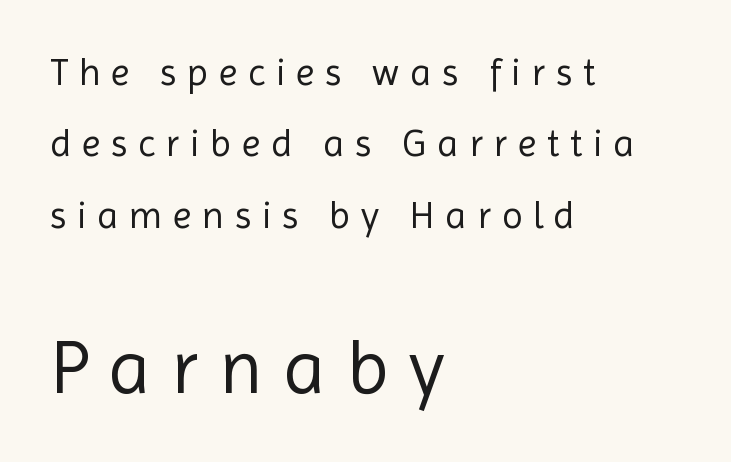
The strip under each line holds only bare page. Look at the bottom of the vertical strokes: they stop flat, with no serifs. You could not count columns in this text — the font is proportionally spaced. Visually, the bottom section dominates because its glyphs are scaled up. Line beginnings align vertically; line endings do not.
